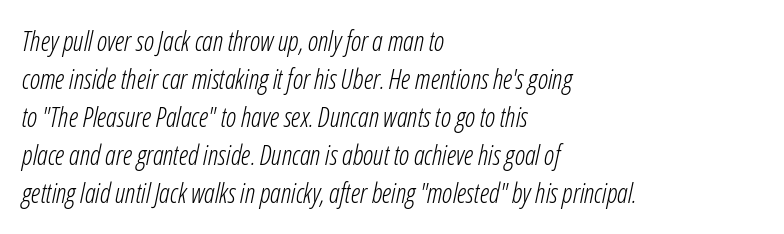
{"italic": "yes", "lean": "right", "slant_degrees": 12, "bold": "no", "underline": "no", "align": "left", "line_spacing": "normal", "line_spacing_ratio": 1.41, "letter_spacing": "normal", "letter_spacing_em": 0.0, "glyph_px": 27}
